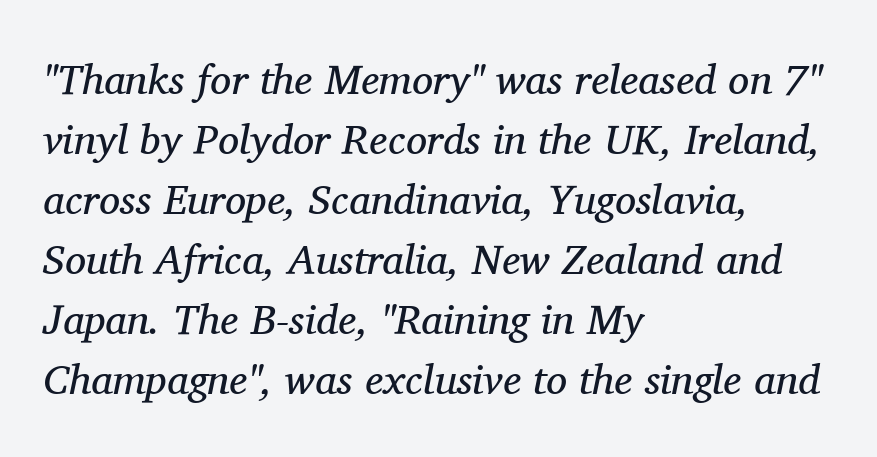
{"serif": "yes", "italic": "yes", "lean": "right", "slant_degrees": 11, "bold": "no", "weight": "regular", "width": "normal", "stroke_contrast": "medium", "x_height": "medium", "monospaced": "no", "underline": "no", "align": "left", "line_spacing": "normal", "line_spacing_ratio": 1.43, "letter_spacing": "normal", "letter_spacing_em": 0.0, "glyph_px": 42}
